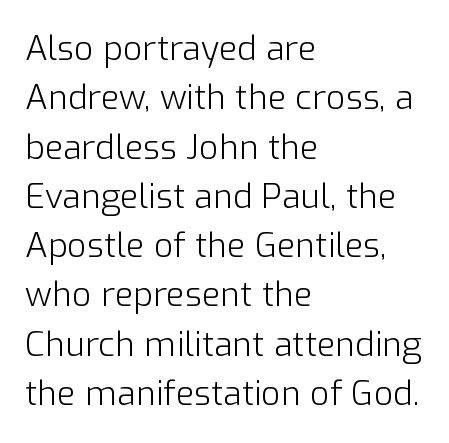
{"serif": "no", "italic": "no", "bold": "no", "weight": "light", "width": "normal", "stroke_contrast": "low", "x_height": "medium", "monospaced": "no", "underline": "no", "align": "left", "line_spacing": "normal", "line_spacing_ratio": 1.45, "letter_spacing": "normal", "letter_spacing_em": 0.0, "glyph_px": 34}
